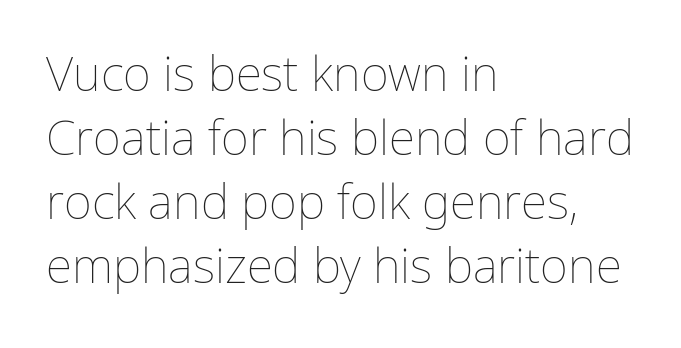
Q: Is the text bold? A: No.
Q: Is the text italic (slanted)? A: No, it is upright.
Q: Is the text underlined? A: No.
Q: How is the paragraph aligned? A: Left-aligned.
Q: Is the spacing between letters normal or unusually wide? A: Normal.
Q: Is the spacing between lines tight, normal or loose? A: Normal.
Q: Width (condensed, normal, or wide)? A: Normal.
Q: Stroke contrast? A: Low.
Q: x-height? A: Medium.
Q: Monospaced? A: No.
